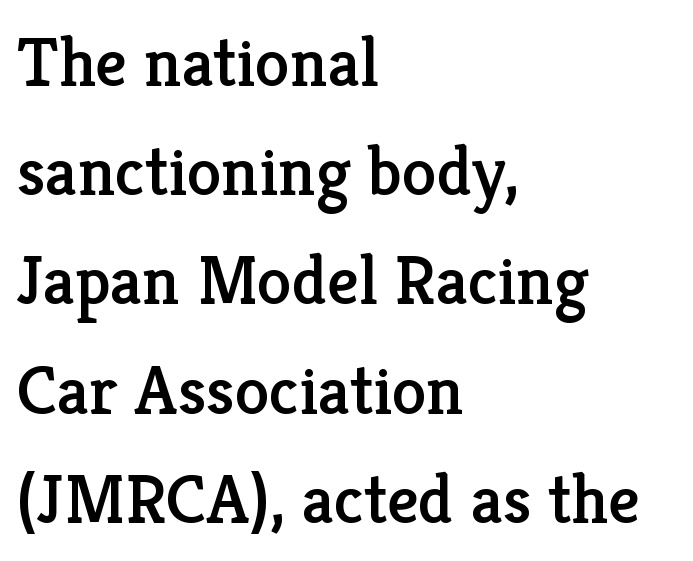
Q: Is the text italic (slanted)? A: No, it is upright.
Q: Is the typeface a serif or a sans-serif typeface? A: Serif.
Q: Is the text underlined? A: No.
Q: How is the paragraph aligned? A: Left-aligned.
Q: Is the spacing between letters normal or unusually wide? A: Normal.
Q: Is the spacing between lines tight, normal or loose? A: Normal.
Q: Width (condensed, normal, or wide)? A: Normal.
Q: Stroke contrast? A: Low.
Q: x-height? A: Medium.
Q: Monospaced? A: No.
